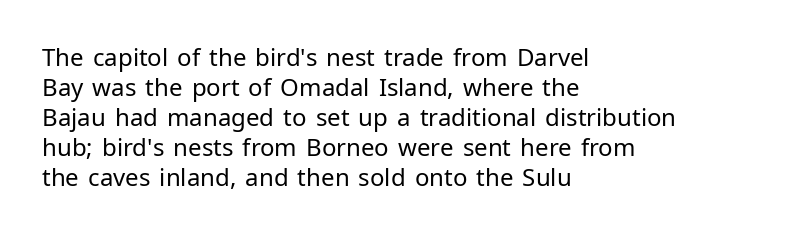
Q: Is the text bold? A: No.
Q: Is the text italic (slanted)? A: No, it is upright.
Q: Is the text underlined? A: No.
Q: How is the paragraph aligned? A: Left-aligned.
Q: Is the spacing between letters normal or unusually wide? A: Normal.
Q: Is the spacing between lines tight, normal or loose? A: Normal.
